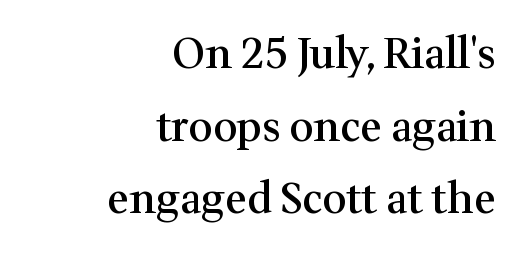
{"serif": "yes", "italic": "no", "bold": "semi", "weight": "semibold", "width": "normal", "stroke_contrast": "medium", "x_height": "medium", "monospaced": "no", "underline": "no", "align": "right", "line_spacing_ratio": 1.73, "letter_spacing": "normal", "letter_spacing_em": 0.0, "glyph_px": 42}
